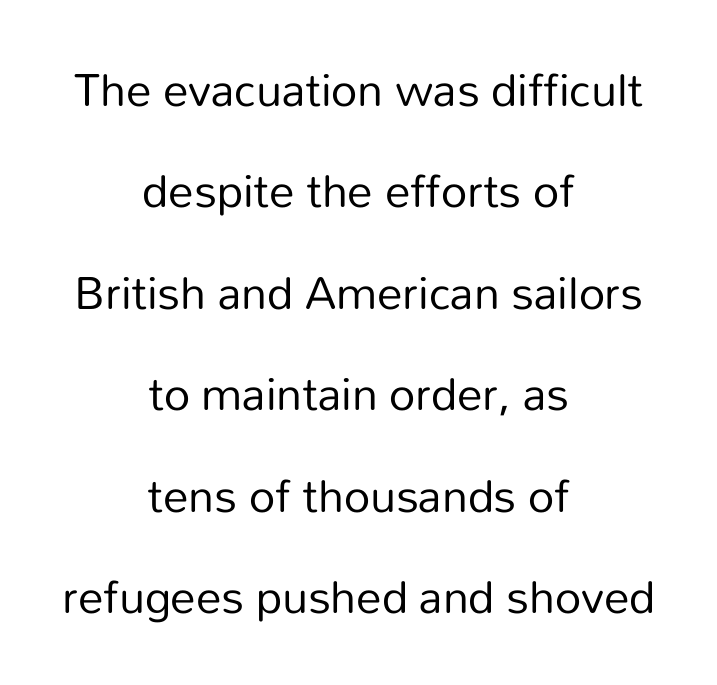
{"serif": "no", "italic": "no", "bold": "no", "weight": "regular", "width": "normal", "stroke_contrast": "low", "x_height": "medium", "monospaced": "no", "underline": "no", "align": "center", "line_spacing": "loose", "line_spacing_ratio": 1.99, "letter_spacing": "normal", "letter_spacing_em": 0.0, "glyph_px": 51}
